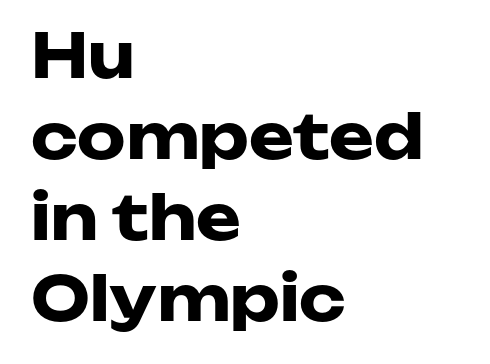
{"serif": "no", "italic": "no", "bold": "yes", "weight": "heavy", "width": "wide", "stroke_contrast": "low", "x_height": "medium", "monospaced": "no", "underline": "no", "align": "left", "line_spacing": "normal", "line_spacing_ratio": 1.33, "letter_spacing": "normal", "letter_spacing_em": 0.0, "glyph_px": 61}
